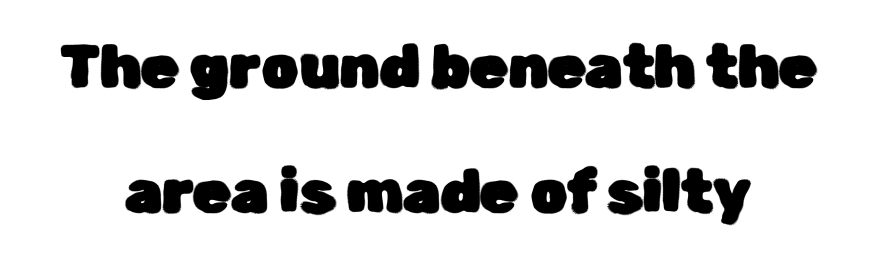
Q: Is the text italic (slanted)? A: No, it is upright.
Q: Is the typeface a serif or a sans-serif typeface? A: Sans-serif.
Q: Is the text underlined? A: No.
Q: Is the spacing between letters normal or unusually wide? A: Normal.
Q: Is the spacing between lines tight, normal or loose? A: Loose.
Q: Width (condensed, normal, or wide)? A: Normal.
Q: Stroke contrast? A: Low.
Q: x-height? A: Medium.
Q: Monospaced? A: No.
